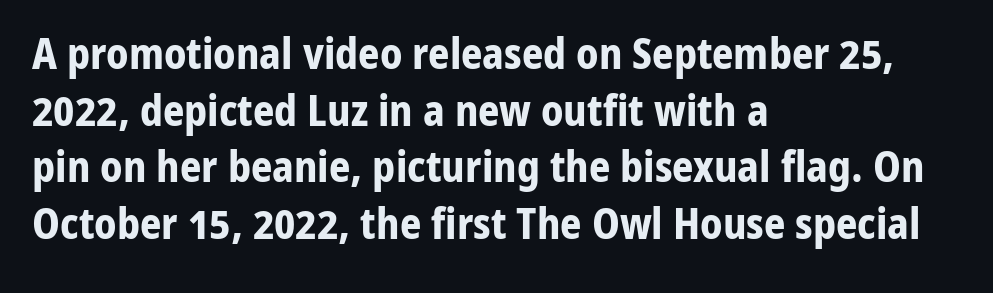
The image shows 42 px bold sans-serif type, upright; set left-aligned, normal line spacing (1.35x), normal letter spacing, not underlined; low stroke contrast and a medium x-height.
